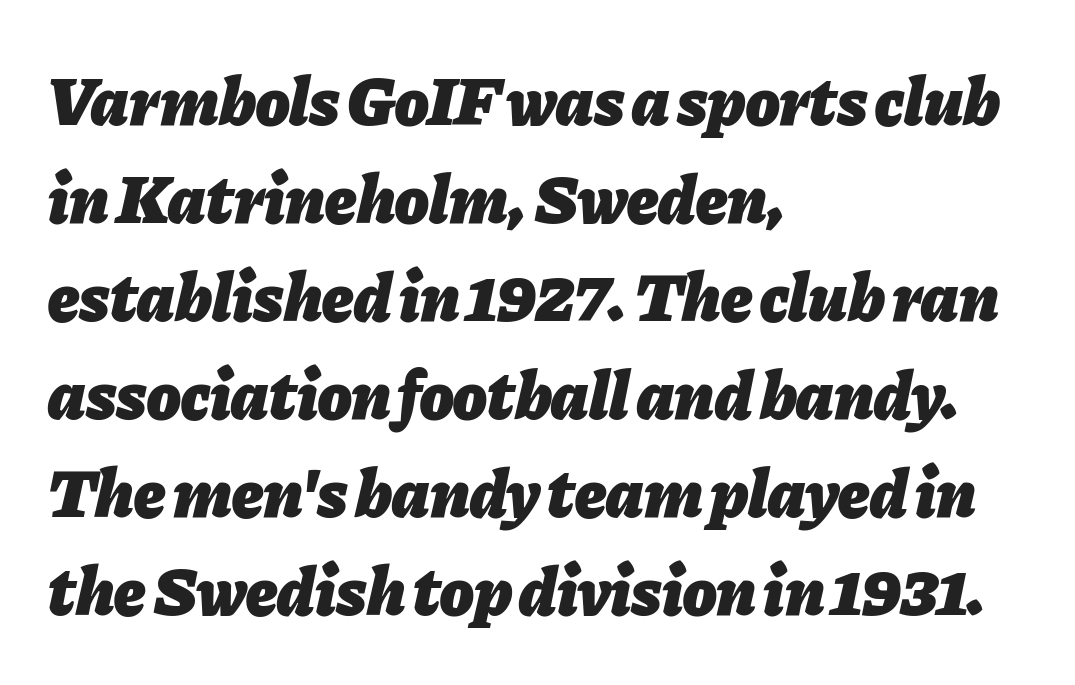
Glyph-to-glyph distance matches everyday printed text. Characters are canted at an angle relative to the baseline's perpendicular. Is there much room between lines? A standard amount, neither cramped nor airy. The typesetting leans heavy: a genuine bold. The foot of each line stays bare and open. The face used here is proportionally spaced, like ordinary book or web type.
